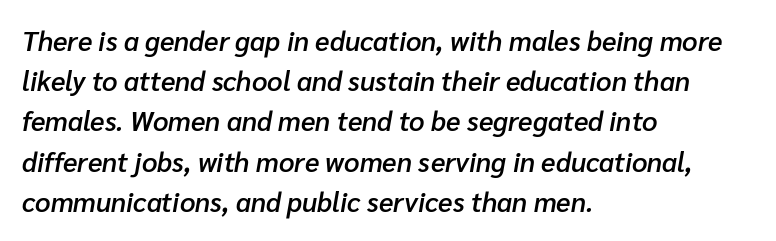
The image shows 27 px text type, italic (leaning right); set left-aligned, normal line spacing (1.49x), normal letter spacing, not underlined.
